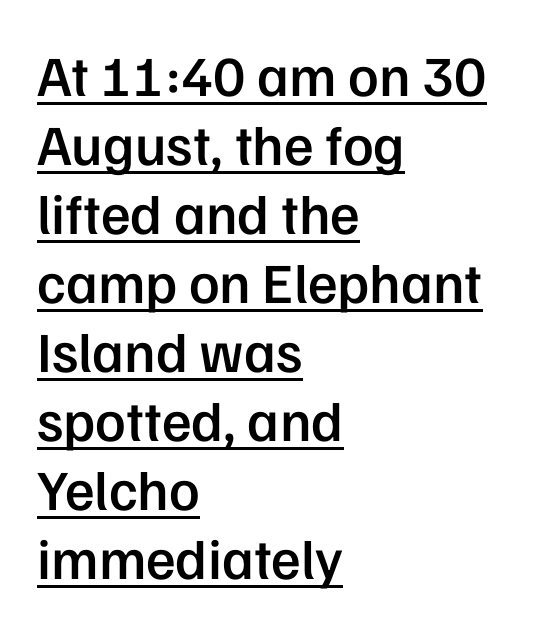
{"serif": "no", "italic": "no", "bold": "semi", "weight": "semibold", "width": "normal", "stroke_contrast": "low", "x_height": "medium", "monospaced": "no", "underline": "yes", "align": "left", "line_spacing_ratio": 1.21, "letter_spacing": "normal", "letter_spacing_em": 0.0, "glyph_px": 57}
